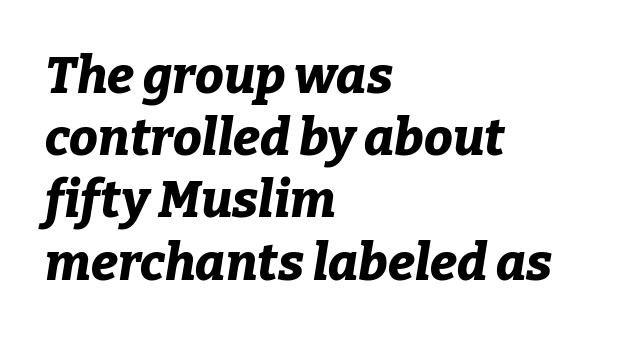
No extra tracking has been applied to these lines. Quick note: italic. Does the copy run flush right? No — it runs flush left. Character widths vary here, with narrow letters taking less room than wide ones. Each glyph is drawn with heavy, bold strokes. Anything drawn beneath the words? Only blank space.
